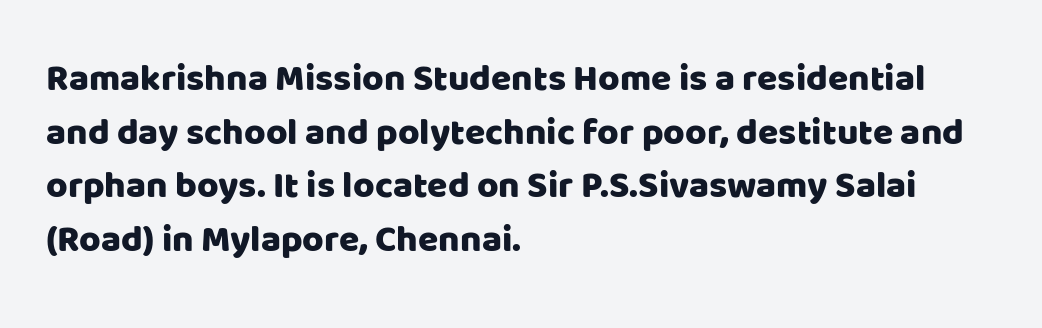
Q: Is the text italic (slanted)? A: No, it is upright.
Q: Is the typeface a serif or a sans-serif typeface? A: Sans-serif.
Q: Is the text underlined? A: No.
Q: How is the paragraph aligned? A: Left-aligned.
Q: Is the spacing between letters normal or unusually wide? A: Normal.
Q: Is the spacing between lines tight, normal or loose? A: Normal.
Q: Width (condensed, normal, or wide)? A: Normal.
Q: Stroke contrast? A: Low.
Q: x-height? A: Large.
Q: Monospaced? A: No.
